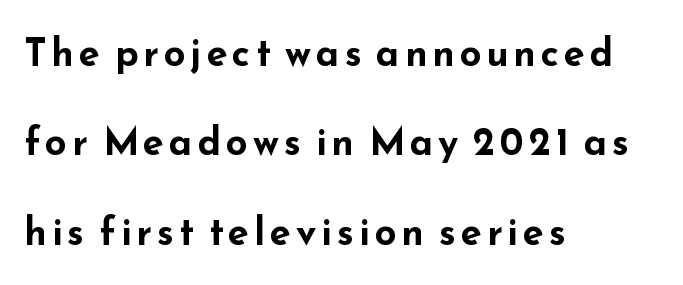
The image shows 38 px bold, wide sans-serif type, upright; set left-aligned, loose line spacing (2.35x), not underlined; low stroke contrast and a small x-height.
